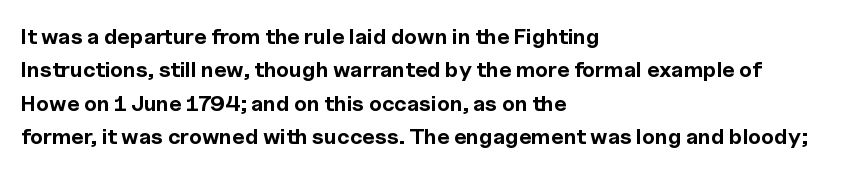
The strip under each line holds only bare page. Between one letter and the next there's only the usual sliver of space. Is there any slant? The stems are plumb. Plenty of ink on the page — the face is bold. Leading matches the norm, producing a regular column.
